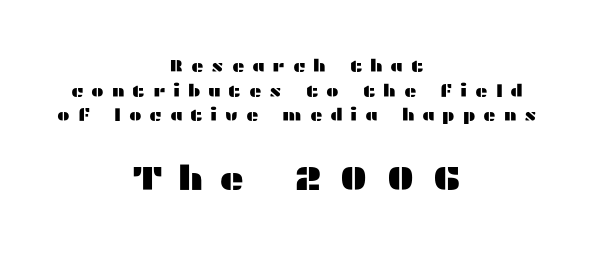
Reading down the block, each line starts at a different indent, mirrored at its end. Note: no serifs on the glyphs. Is the lower block the larger one? Yes — the lower block carries the bigger type. Observe the wide spacing: letters keep a clear distance from each other. Does the lettering tilt? It doesn't — this is upright. The block of text has a typical density, with ordinary space between rows.
